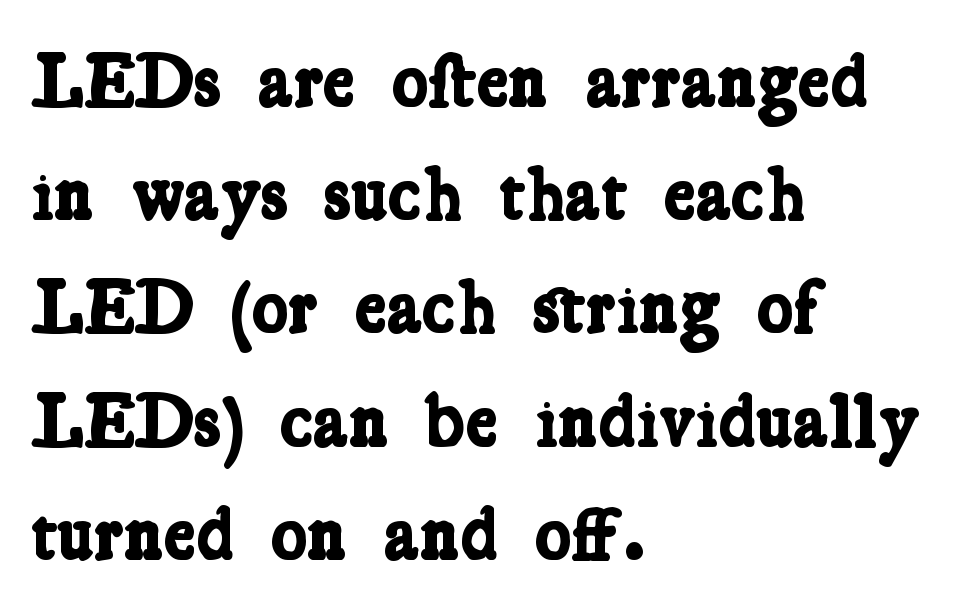
{"serif": "yes", "bold": "yes", "weight": "bold", "width": "condensed", "stroke_contrast": "low", "x_height": "medium", "monospaced": "no", "underline": "no", "align": "left", "line_spacing": "normal", "line_spacing_ratio": 1.49, "letter_spacing": "normal", "letter_spacing_em": 0.0, "glyph_px": 76}
